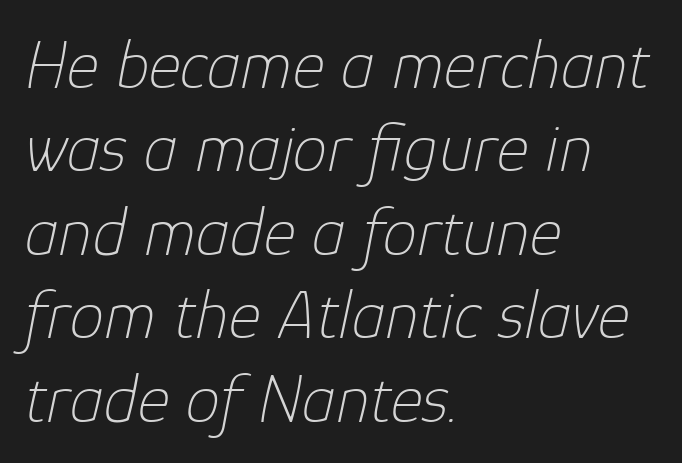
Q: Is the text bold? A: No.
Q: Is the text italic (slanted)? A: Yes, it leans right by about 12 degrees.
Q: Is the text underlined? A: No.
Q: How is the paragraph aligned? A: Left-aligned.
Q: Is the spacing between letters normal or unusually wide? A: Normal.
Q: Width (condensed, normal, or wide)? A: Normal.
Q: Stroke contrast? A: Low.
Q: x-height? A: Medium.
Q: Monospaced? A: No.
